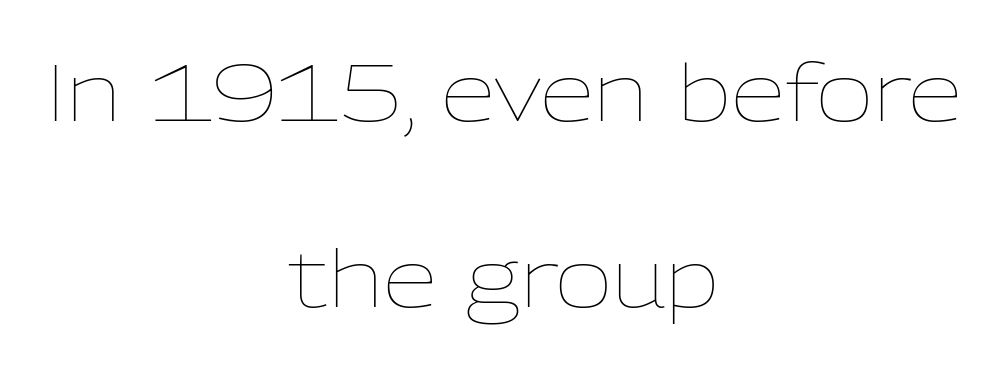
Q: Is the text bold? A: No.
Q: Is the text italic (slanted)? A: No, it is upright.
Q: Is the text underlined? A: No.
Q: How is the paragraph aligned? A: Centered.
Q: Is the spacing between letters normal or unusually wide? A: Normal.
Q: Is the spacing between lines tight, normal or loose? A: Loose.
Q: Width (condensed, normal, or wide)? A: Normal.
Q: Stroke contrast? A: Low.
Q: x-height? A: Medium.
Q: Monospaced? A: No.
